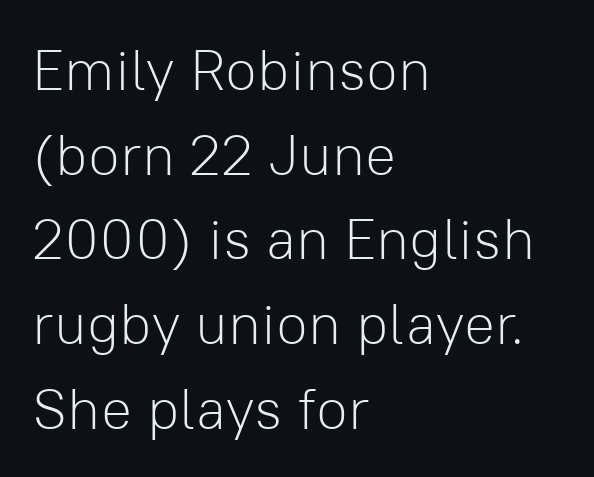
The image shows 58 px light sans-serif type, upright; set left-aligned, normal line spacing (1.46x), normal letter spacing, not underlined; low stroke contrast and a medium x-height.
